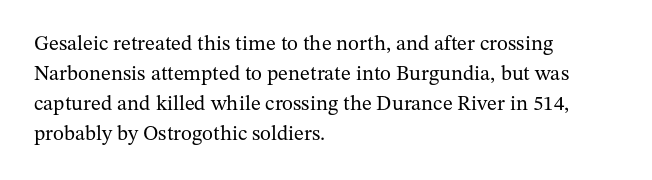
{"italic": "no", "bold": "no", "underline": "no", "align": "left", "line_spacing": "normal", "line_spacing_ratio": 1.43, "letter_spacing": "normal", "letter_spacing_em": 0.0, "glyph_px": 21}
